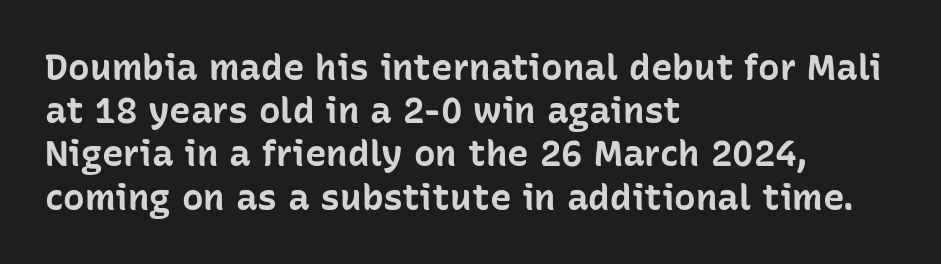
Q: Is the text bold? A: Yes.
Q: Is the text italic (slanted)? A: No, it is upright.
Q: Is the typeface a serif or a sans-serif typeface? A: Sans-serif.
Q: Is the text underlined? A: No.
Q: How is the paragraph aligned? A: Left-aligned.
Q: Is the spacing between letters normal or unusually wide? A: Normal.
Q: Width (condensed, normal, or wide)? A: Normal.
Q: Stroke contrast? A: Low.
Q: x-height? A: Medium.
Q: Monospaced? A: No.
